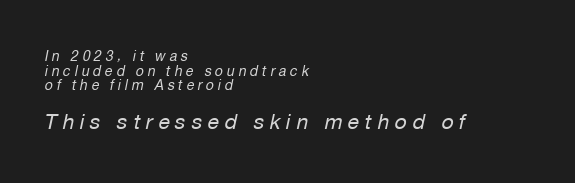
{"italic": "yes", "lean": "right", "slant_degrees": 12, "bold": "no", "underline": "no", "align": "left", "line_spacing": "tight", "line_spacing_ratio": 1.05, "letter_spacing": "wide", "letter_spacing_em": 0.27, "larger_block": "second", "size_ratio": 1.5, "glyph_px": 21}
